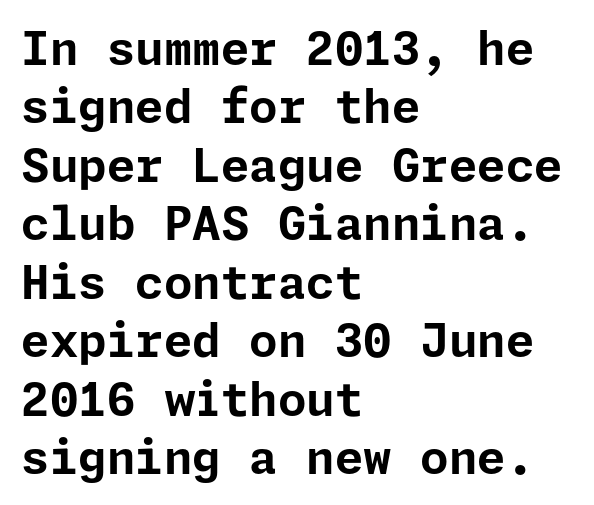
Q: Is the text bold? A: Yes.
Q: Is the text italic (slanted)? A: No, it is upright.
Q: Is the typeface a serif or a sans-serif typeface? A: Sans-serif.
Q: Is the text underlined? A: No.
Q: How is the paragraph aligned? A: Left-aligned.
Q: Is the spacing between letters normal or unusually wide? A: Normal.
Q: Is the spacing between lines tight, normal or loose? A: Normal.
Q: Width (condensed, normal, or wide)? A: Normal.
Q: Stroke contrast? A: Low.
Q: x-height? A: Medium.
